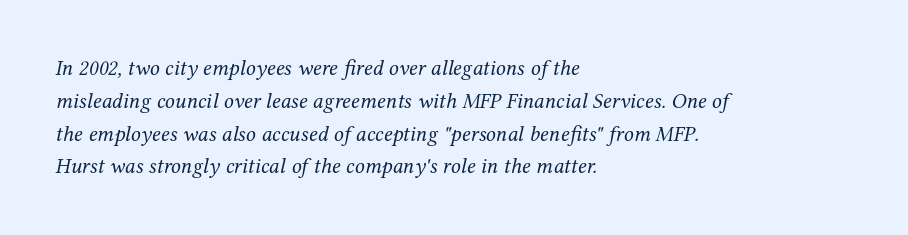
Nothing unusual about the tracking: characters are spaced as the font intends. This reads as an unemphasized weight, regular at the heaviest. The paragraph shown leans on its left margin. Does the lettering tilt? It does — this is italic. Reading down the column, the eye jumps a familiar distance to each next line.
